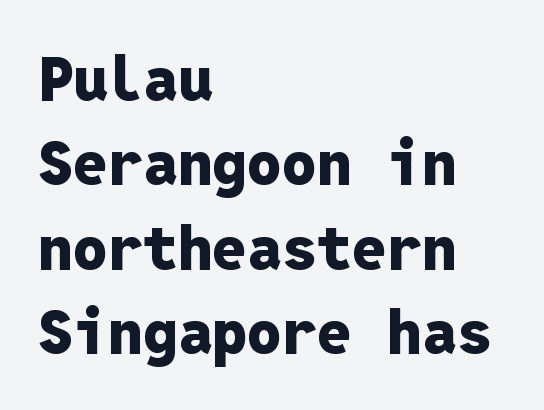
A dark, heavy texture on the line: the type is bold. Words appear dense and cohesive because spacing is normal. The rendering uses typewriter-style spacing with identical character cells. The lines are quadded left.
